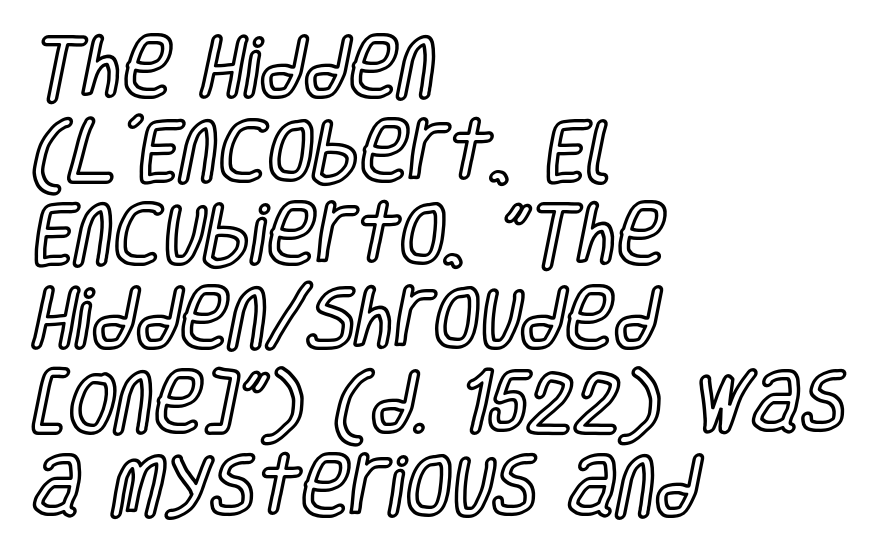
{"width": "condensed", "x_height": "large", "monospaced": "no", "underline": "no", "align": "left", "line_spacing": "normal", "line_spacing_ratio": 1.25, "letter_spacing": "normal", "letter_spacing_em": 0.0, "glyph_px": 67}
